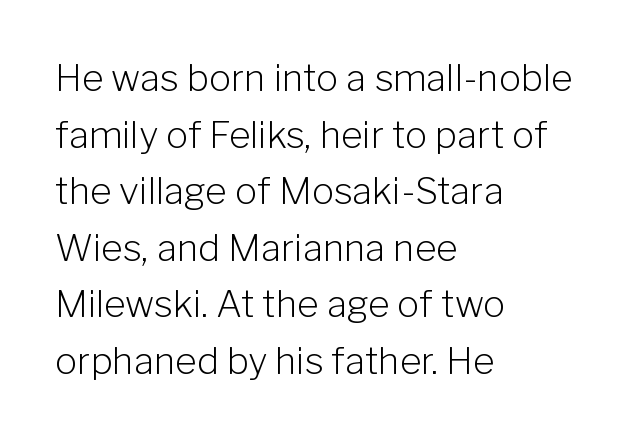
The words here are not underlined. All the whitespace from short lines collects on the right. Heaviness? Minimal to ordinary, like unemphasized prose. Interline gaps are of average width in this sample. Spacing between characters is what you'd get straight out of the box.
